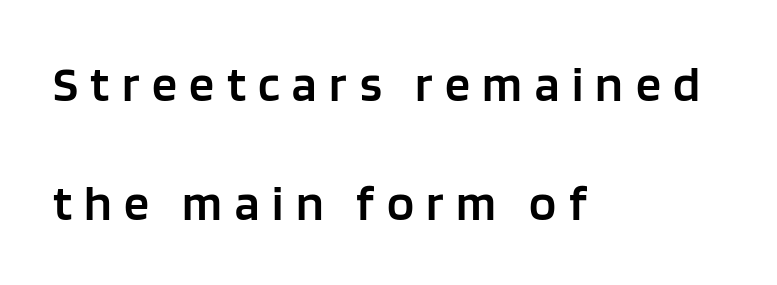
Where is the straight margin? On the left. The zone under the glyphs is completely vacant. Posture: vertical. The font is running at a semibold setting, under full bold.
